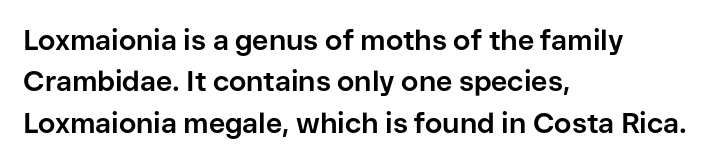
The image shows 28 px bold sans-serif type, upright; set left-aligned, normal line spacing (1.48x), normal letter spacing, not underlined; low stroke contrast and a medium x-height.
